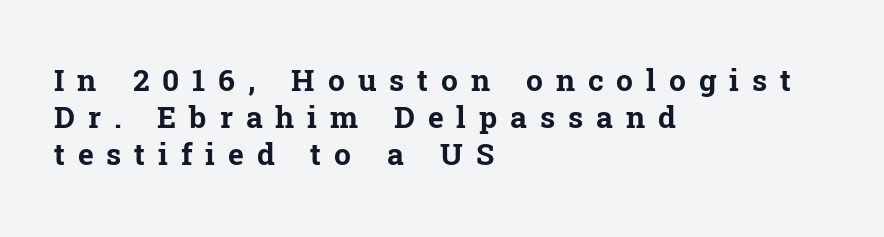
{"serif": "yes", "italic": "no", "bold": "yes", "weight": "bold", "width": "normal", "stroke_contrast": "low", "x_height": "medium", "monospaced": "no", "underline": "no", "align": "left", "line_spacing_ratio": 1.23, "letter_spacing": "wide", "letter_spacing_em": 0.43, "glyph_px": 30}
